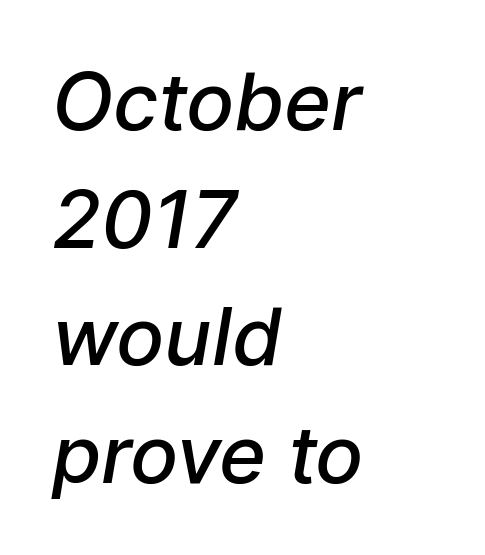
The leading is moderate, giving the passage an even texture. Compared with typical body copy, the letter spacing here is the same. The space beneath each line is pristine and unruled. Looks like regular typesetting: each glyph gets only the width it needs. Reading down the block, your eye returns to a fixed left position each line.
